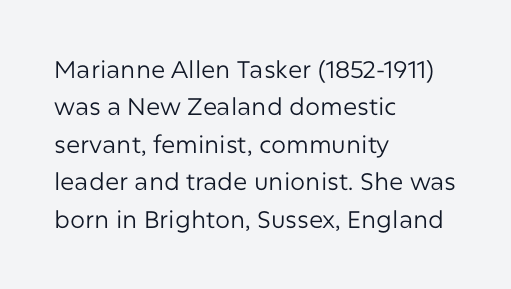
The image shows 24 px text type, upright; set left-aligned, normal line spacing (1.56x), normal letter spacing, not underlined.
